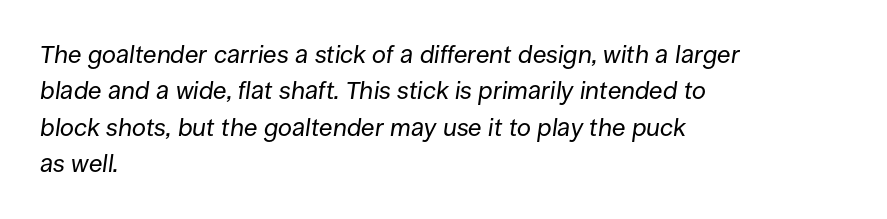
Q: Is the text bold? A: No.
Q: Is the text italic (slanted)? A: Yes, it leans right by about 8 degrees.
Q: Is the text underlined? A: No.
Q: How is the paragraph aligned? A: Left-aligned.
Q: Is the spacing between letters normal or unusually wide? A: Normal.
Q: Is the spacing between lines tight, normal or loose? A: Normal.
